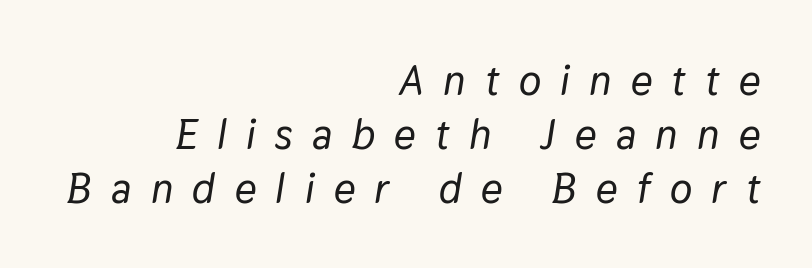
{"italic": "yes", "lean": "right", "slant_degrees": 9, "width": "normal", "stroke_contrast": "low", "x_height": "medium", "monospaced": "no", "underline": "no", "align": "right", "line_spacing": "normal", "line_spacing_ratio": 1.28, "letter_spacing": "wide", "letter_spacing_em": 0.46, "glyph_px": 42}
